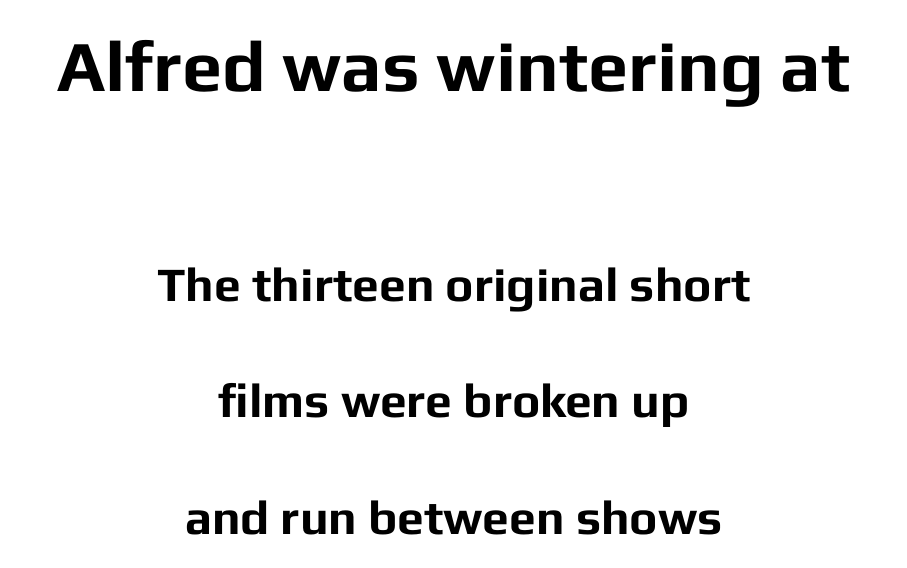
Q: Is the text bold? A: Yes.
Q: Is the text italic (slanted)? A: No, it is upright.
Q: Is the typeface a serif or a sans-serif typeface? A: Sans-serif.
Q: Is the text underlined? A: No.
Q: How is the paragraph aligned? A: Centered.
Q: Is the spacing between letters normal or unusually wide? A: Normal.
Q: Is the spacing between lines tight, normal or loose? A: Loose.
Q: Which block of text is set in a larger size, the first (top) or the second (bottom)? A: The first (top) one.
Q: Width (condensed, normal, or wide)? A: Normal.
Q: Stroke contrast? A: Low.
Q: x-height? A: Medium.
Q: Monospaced? A: No.
